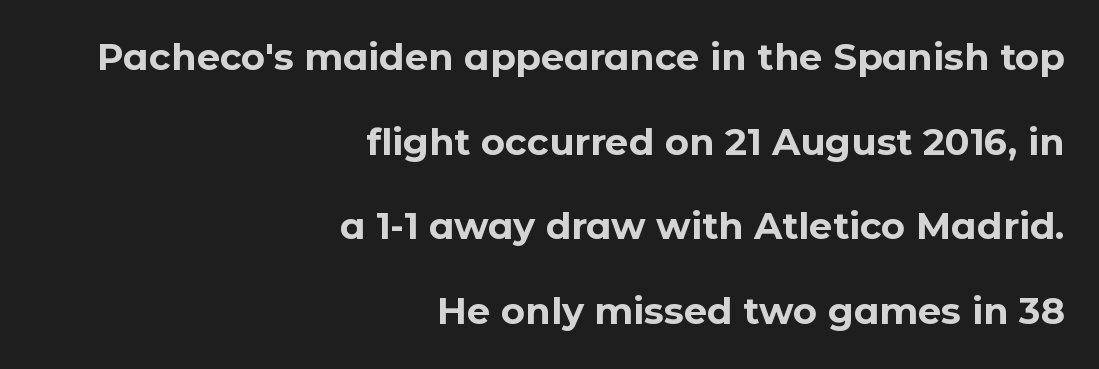
{"serif": "no", "italic": "no", "bold": "yes", "weight": "bold", "width": "normal", "stroke_contrast": "low", "x_height": "medium", "monospaced": "no", "underline": "no", "align": "right", "line_spacing": "loose", "line_spacing_ratio": 2.29, "letter_spacing": "normal", "letter_spacing_em": 0.0, "glyph_px": 37}
